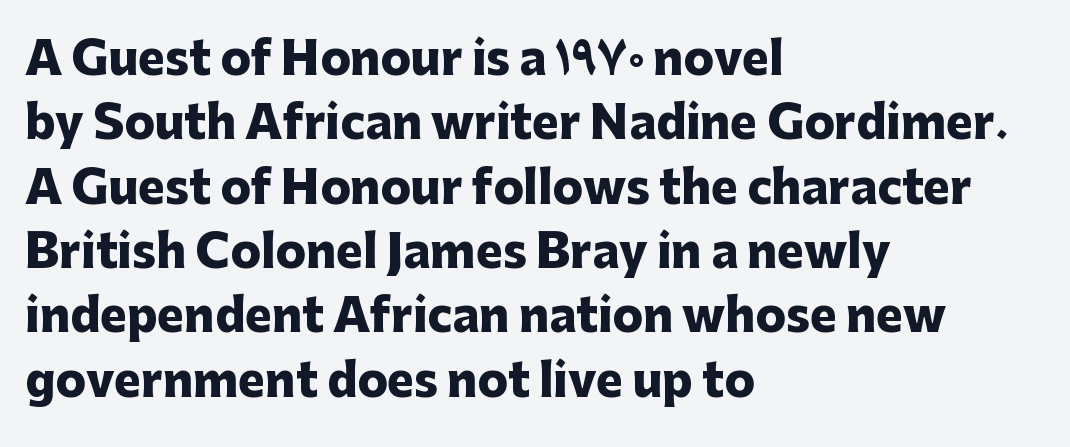
Q: Is the text bold? A: Yes.
Q: Is the text italic (slanted)? A: No, it is upright.
Q: Is the typeface a serif or a sans-serif typeface? A: Sans-serif.
Q: Is the text underlined? A: No.
Q: How is the paragraph aligned? A: Left-aligned.
Q: Is the spacing between letters normal or unusually wide? A: Normal.
Q: Is the spacing between lines tight, normal or loose? A: Normal.
Q: Width (condensed, normal, or wide)? A: Normal.
Q: Stroke contrast? A: Low.
Q: x-height? A: Medium.
Q: Monospaced? A: No.
